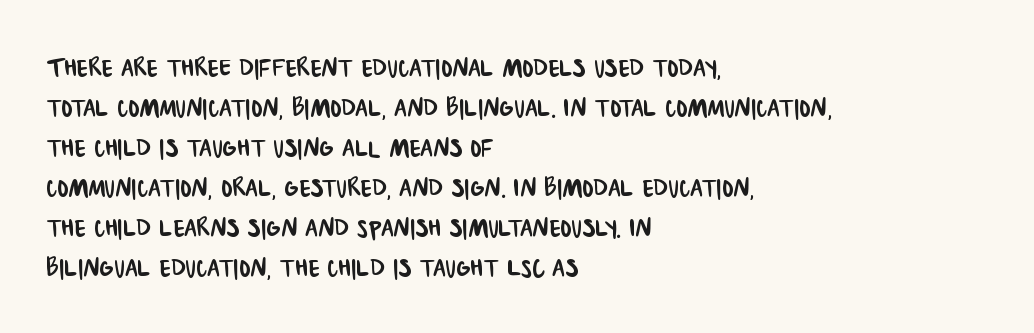
Words appear dense and cohesive because spacing is normal. Bare-footed words on every line. Think of a printed novel: that variable character pitch is what you see here. The passage is arranged the way most books set body copy — flush left. The designer went with a sans here, leaving each stem footless.
